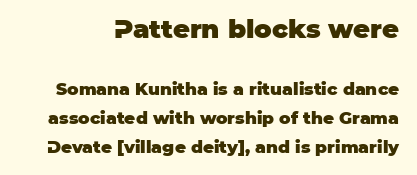
The image shows 26 px bold type, upright; set normal line spacing (1.68x), normal letter spacing, not underlined; the first (top) block is 1.53x larger.
